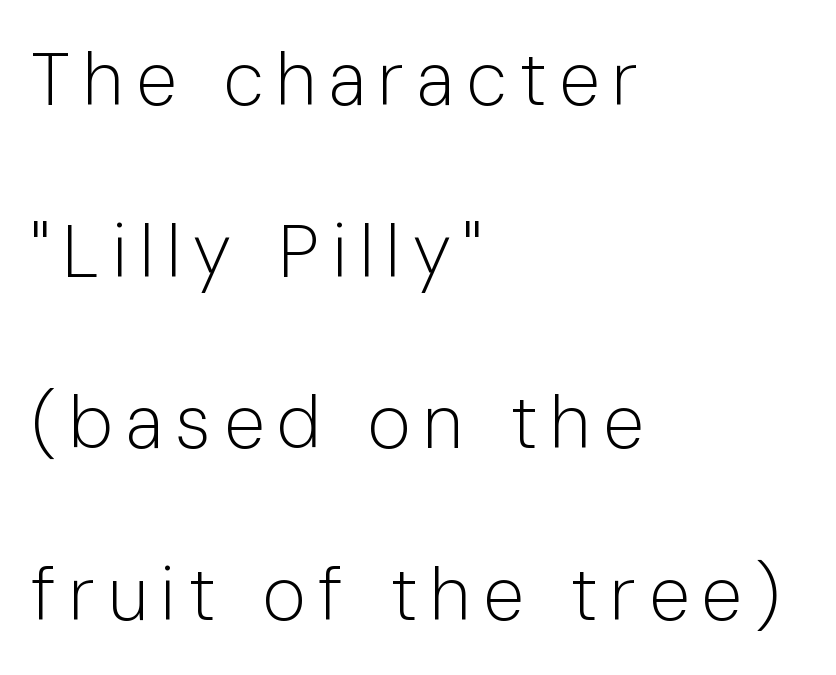
Q: Is the text bold? A: No.
Q: Is the text italic (slanted)? A: No, it is upright.
Q: Is the typeface a serif or a sans-serif typeface? A: Sans-serif.
Q: Is the text underlined? A: No.
Q: How is the paragraph aligned? A: Left-aligned.
Q: Is the spacing between lines tight, normal or loose? A: Loose.
Q: Width (condensed, normal, or wide)? A: Normal.
Q: Stroke contrast? A: Low.
Q: x-height? A: Medium.
Q: Monospaced? A: No.
